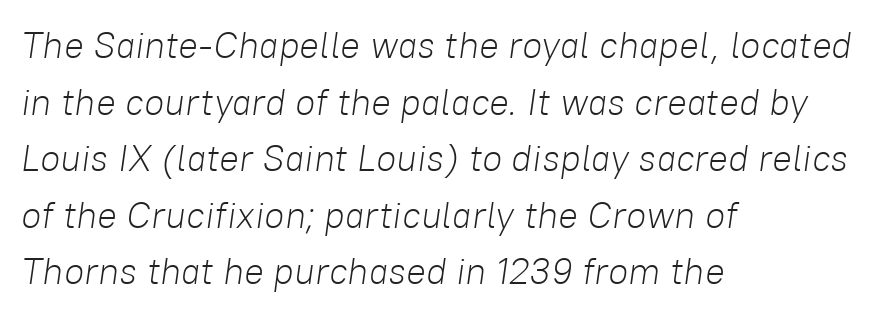
Q: Is the text bold? A: No.
Q: Is the text italic (slanted)? A: Yes, it leans right by about 8 degrees.
Q: Is the text underlined? A: No.
Q: How is the paragraph aligned? A: Left-aligned.
Q: Is the spacing between letters normal or unusually wide? A: Normal.
Q: Is the spacing between lines tight, normal or loose? A: Normal.
Q: Width (condensed, normal, or wide)? A: Normal.
Q: Stroke contrast? A: Low.
Q: x-height? A: Medium.
Q: Monospaced? A: No.
